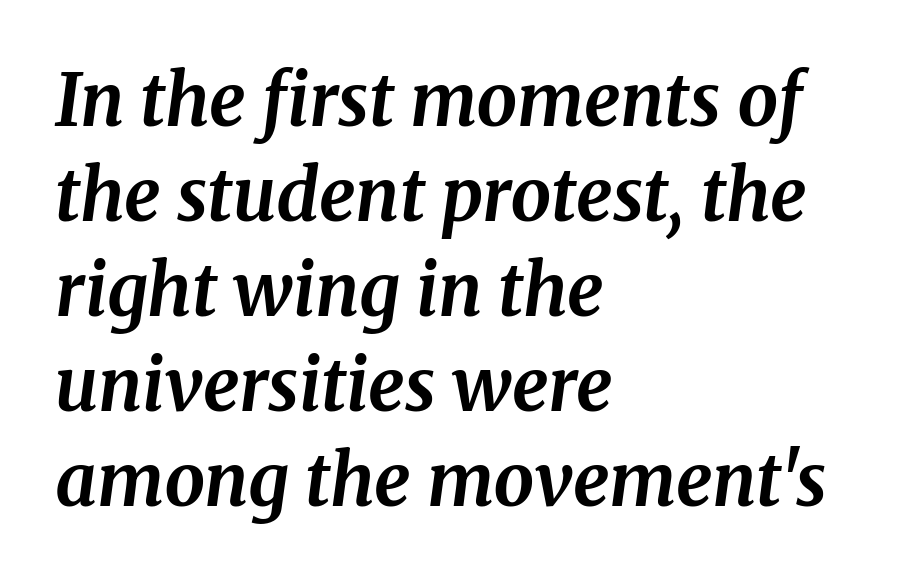
Q: Is the text bold? A: Yes.
Q: Is the text italic (slanted)? A: Yes, it leans right by about 8 degrees.
Q: Is the typeface a serif or a sans-serif typeface? A: Serif.
Q: Is the text underlined? A: No.
Q: How is the paragraph aligned? A: Left-aligned.
Q: Is the spacing between letters normal or unusually wide? A: Normal.
Q: Is the spacing between lines tight, normal or loose? A: Normal.
Q: Width (condensed, normal, or wide)? A: Normal.
Q: Stroke contrast? A: Medium.
Q: x-height? A: Medium.
Q: Monospaced? A: No.
